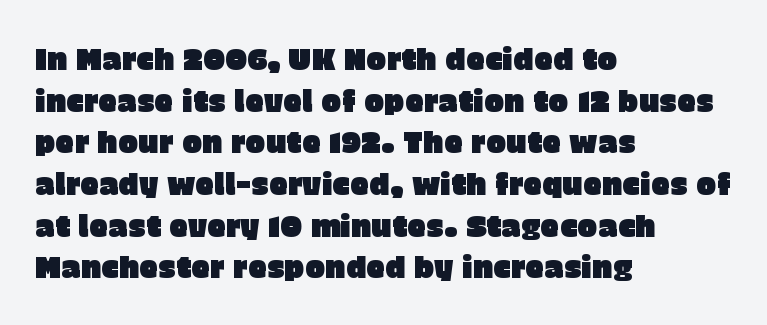
{"serif": "no", "italic": "no", "width": "normal", "stroke_contrast": "low", "x_height": "large", "monospaced": "no", "underline": "no", "align": "left", "line_spacing": "normal", "line_spacing_ratio": 1.39, "letter_spacing": "normal", "letter_spacing_em": 0.0, "glyph_px": 30}
